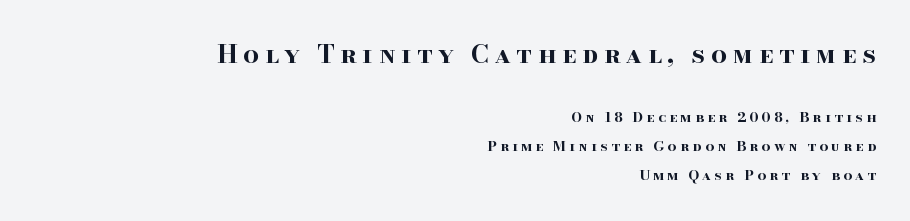
The initial chunk of copy outweighs the following chunk in type size. Chunky letters — that's bold for sure. The rag falls on the left side of this text block. The face used here is rendered with a markedly widened letterfit.
